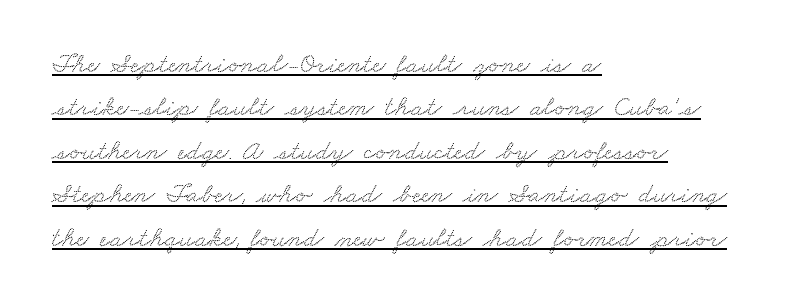
Q: Is the typeface a serif or a sans-serif typeface? A: Serif.
Q: Is the text underlined? A: Yes.
Q: How is the paragraph aligned? A: Left-aligned.
Q: Is the spacing between letters normal or unusually wide? A: Normal.
Q: Is the spacing between lines tight, normal or loose? A: Normal.
Q: Width (condensed, normal, or wide)? A: Wide.
Q: Stroke contrast? A: Low.
Q: x-height? A: Small.
Q: Monospaced? A: No.
